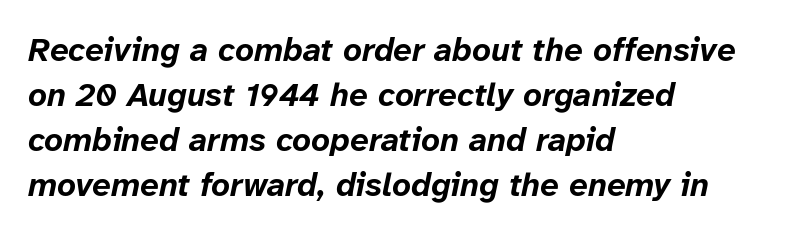
{"italic": "yes", "lean": "right", "slant_degrees": 12, "bold": "yes", "weight": "bold", "width": "normal", "stroke_contrast": "low", "x_height": "medium", "monospaced": "no", "underline": "no", "align": "left", "line_spacing": "normal", "line_spacing_ratio": 1.36, "letter_spacing": "normal", "letter_spacing_em": 0.0, "glyph_px": 33}
